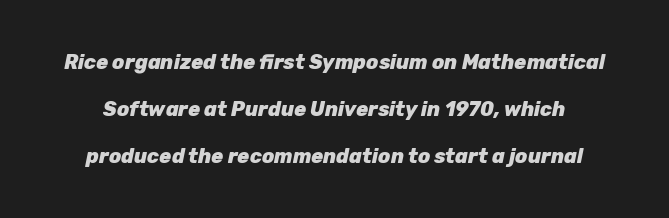
The image shows 20 px bold type, italic (leaning right); set loose line spacing (2.34x), normal letter spacing, not underlined.
